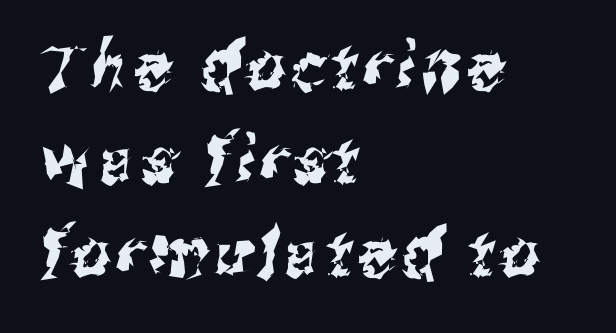
Q: Is the typeface a serif or a sans-serif typeface? A: Sans-serif.
Q: Is the text underlined? A: No.
Q: How is the paragraph aligned? A: Left-aligned.
Q: Is the spacing between lines tight, normal or loose? A: Normal.
Q: Width (condensed, normal, or wide)? A: Condensed.
Q: Stroke contrast? A: Medium.
Q: x-height? A: Medium.
Q: Monospaced? A: No.
